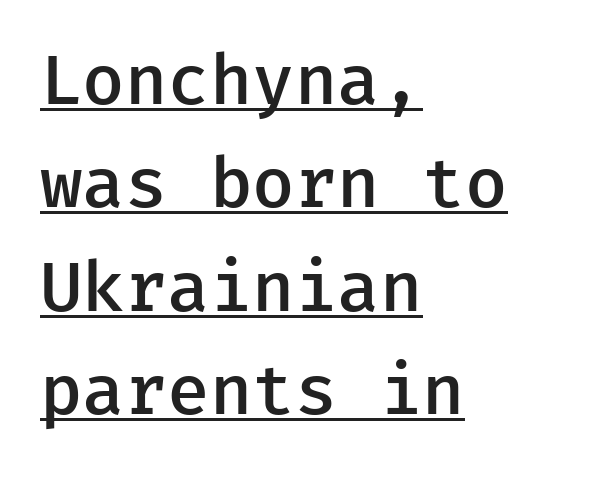
Q: Is the text bold? A: Semi-bold.
Q: Is the text italic (slanted)? A: No, it is upright.
Q: Is the typeface a serif or a sans-serif typeface? A: Sans-serif.
Q: Is the text underlined? A: Yes.
Q: How is the paragraph aligned? A: Left-aligned.
Q: Is the spacing between letters normal or unusually wide? A: Normal.
Q: Is the spacing between lines tight, normal or loose? A: Normal.
Q: Width (condensed, normal, or wide)? A: Normal.
Q: Stroke contrast? A: Low.
Q: x-height? A: Medium.
